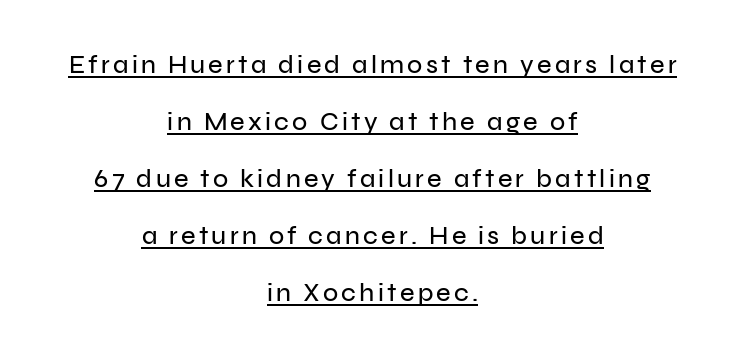
Q: Is the text italic (slanted)? A: No, it is upright.
Q: Is the text underlined? A: Yes.
Q: How is the paragraph aligned? A: Centered.
Q: Is the spacing between lines tight, normal or loose? A: Loose.
